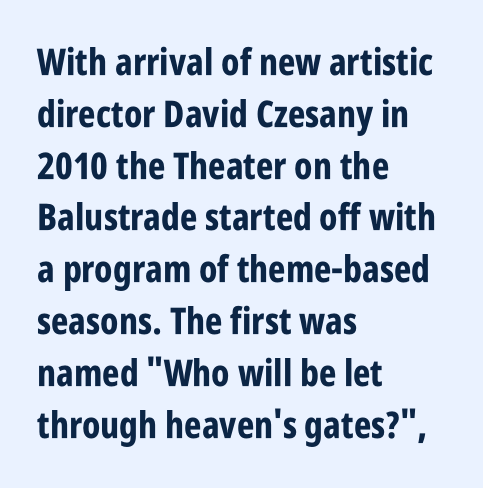
{"serif": "no", "italic": "no", "bold": "yes", "weight": "bold", "width": "condensed", "stroke_contrast": "low", "x_height": "large", "monospaced": "no", "underline": "no", "align": "left", "line_spacing": "normal", "line_spacing_ratio": 1.4, "letter_spacing": "normal", "letter_spacing_em": 0.0, "glyph_px": 37}
